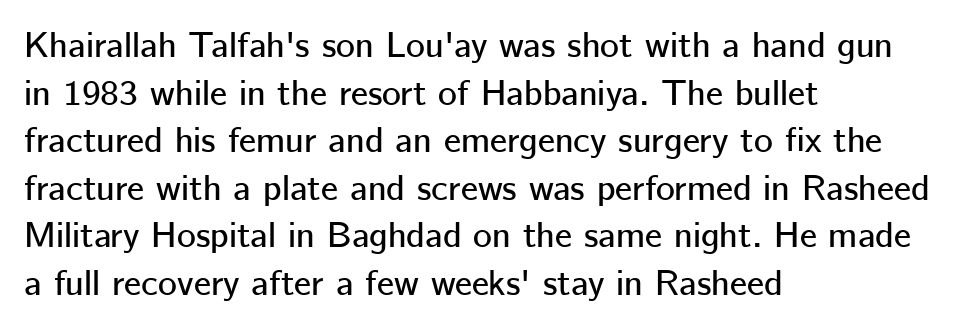
Q: Is the text italic (slanted)? A: No, it is upright.
Q: Is the typeface a serif or a sans-serif typeface? A: Sans-serif.
Q: Is the text underlined? A: No.
Q: How is the paragraph aligned? A: Left-aligned.
Q: Is the spacing between letters normal or unusually wide? A: Normal.
Q: Is the spacing between lines tight, normal or loose? A: Normal.
Q: Width (condensed, normal, or wide)? A: Normal.
Q: Stroke contrast? A: Low.
Q: x-height? A: Medium.
Q: Monospaced? A: No.
